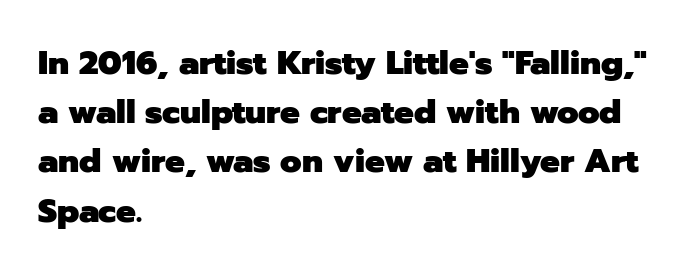
Q: Is the text bold? A: Yes.
Q: Is the text italic (slanted)? A: No, it is upright.
Q: Is the typeface a serif or a sans-serif typeface? A: Sans-serif.
Q: Is the text underlined? A: No.
Q: How is the paragraph aligned? A: Left-aligned.
Q: Is the spacing between letters normal or unusually wide? A: Normal.
Q: Is the spacing between lines tight, normal or loose? A: Normal.
Q: Width (condensed, normal, or wide)? A: Normal.
Q: Stroke contrast? A: Low.
Q: x-height? A: Medium.
Q: Monospaced? A: No.
